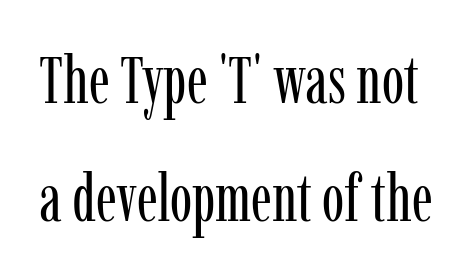
Does the lettering tilt? It doesn't — this is upright. Proportional: the letters do not fall into vertical columns. The zone under the glyphs is completely vacant. Does extra space separate the letters? No, they use regular spacing. Are there feet on the stems? There are — it's a serif.
